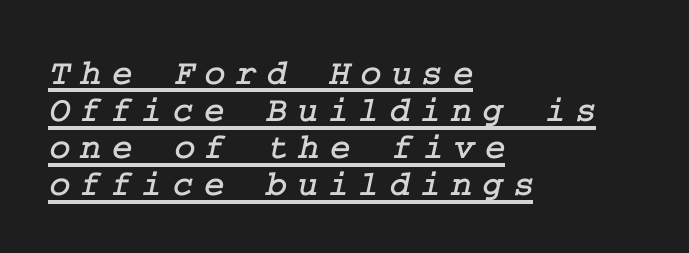
{"serif": "yes", "width": "normal", "stroke_contrast": "low", "x_height": "medium", "underline": "yes", "align": "left", "line_spacing": "tight", "line_spacing_ratio": 1.03, "letter_spacing": "wide", "letter_spacing_em": 0.27, "glyph_px": 36}
